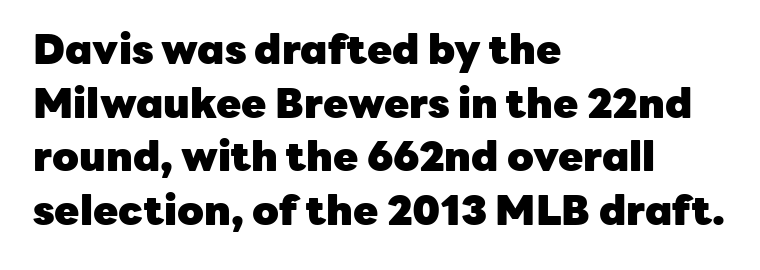
Q: Is the text bold? A: Yes.
Q: Is the text italic (slanted)? A: No, it is upright.
Q: Is the typeface a serif or a sans-serif typeface? A: Sans-serif.
Q: Is the text underlined? A: No.
Q: How is the paragraph aligned? A: Left-aligned.
Q: Is the spacing between letters normal or unusually wide? A: Normal.
Q: Is the spacing between lines tight, normal or loose? A: Normal.
Q: Width (condensed, normal, or wide)? A: Normal.
Q: Stroke contrast? A: Low.
Q: x-height? A: Medium.
Q: Monospaced? A: No.
